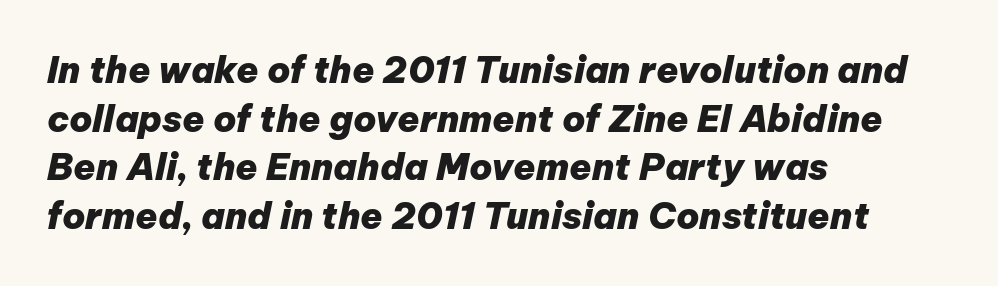
The image shows 36 px heavy type, italic (leaning right); set left-aligned, normal line spacing (1.35x), normal letter spacing, not underlined; low stroke contrast and a medium x-height.
